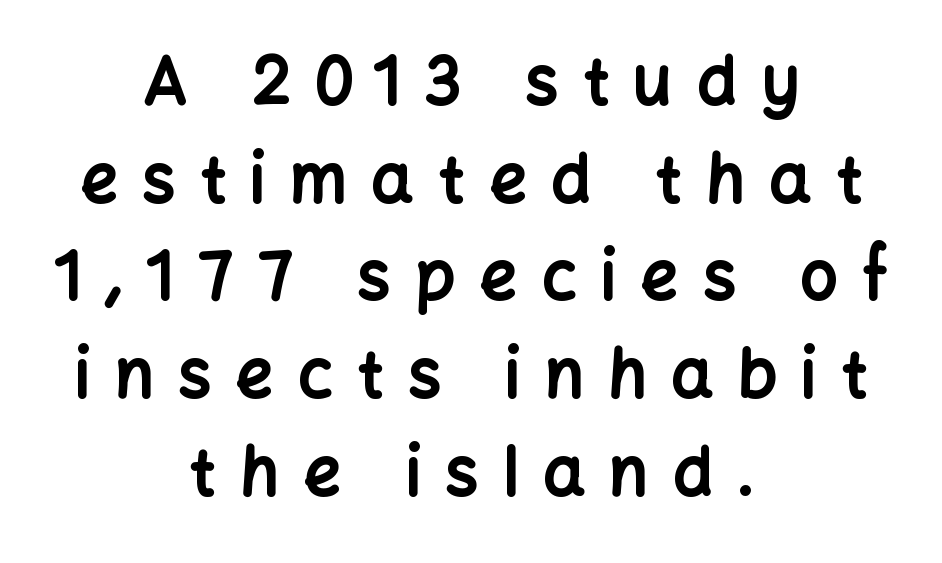
The paragraph shown floats in the horizontal middle. On the weight axis this lands at bold, roughly 700. Spacing verdict: proportional, widths tailored to each character. Check where the strokes stop: nothing finishes them off — pure sans. Italic: no, the glyphs are upright roman.
